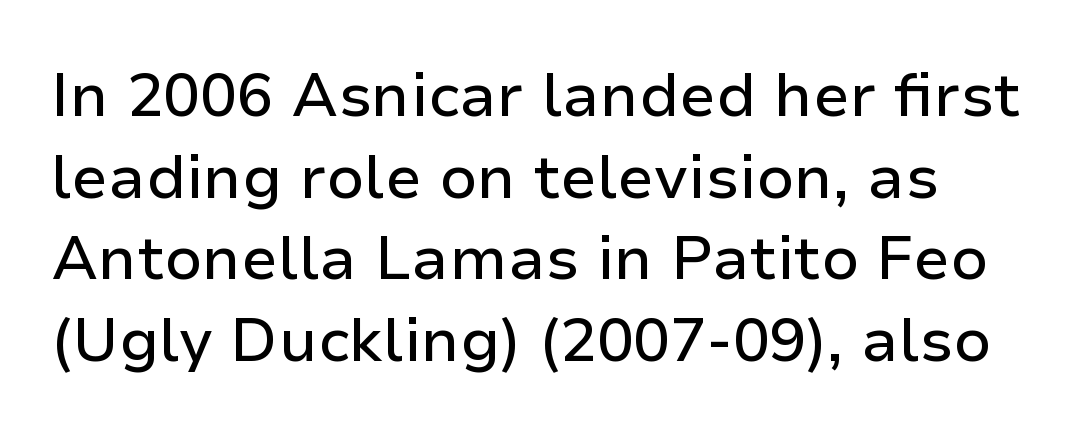
{"serif": "no", "italic": "no", "width": "normal", "stroke_contrast": "low", "x_height": "medium", "monospaced": "no", "underline": "no", "line_spacing": "normal", "line_spacing_ratio": 1.34, "letter_spacing": "normal", "letter_spacing_em": 0.0, "glyph_px": 61}
